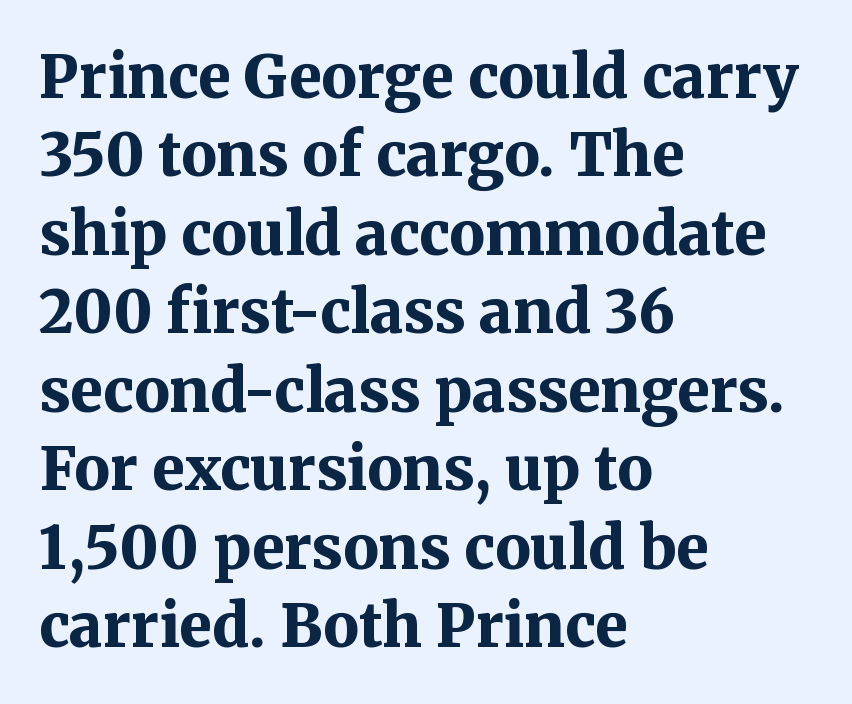
{"serif": "yes", "italic": "no", "bold": "yes", "weight": "bold", "width": "normal", "stroke_contrast": "medium", "x_height": "medium", "monospaced": "no", "underline": "no", "align": "left", "line_spacing": "normal", "line_spacing_ratio": 1.33, "letter_spacing": "normal", "letter_spacing_em": 0.0, "glyph_px": 59}
